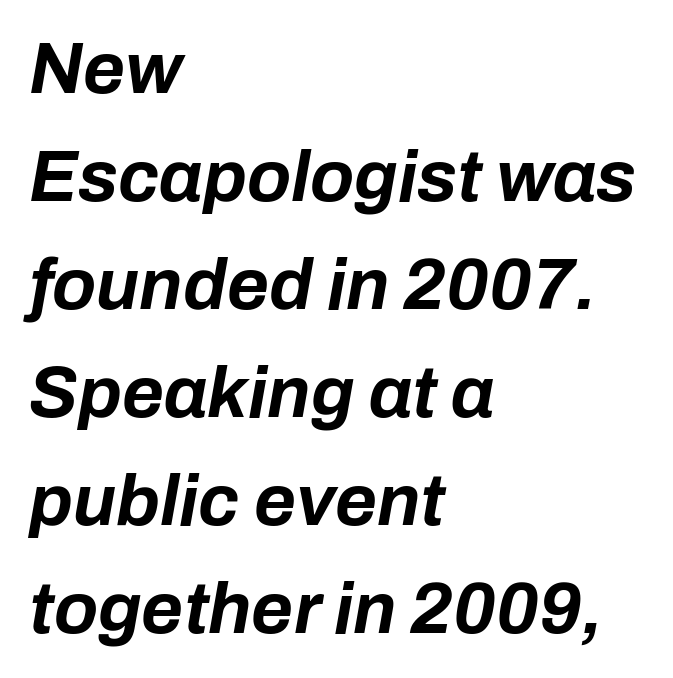
The image shows 72 px bold type, italic (leaning right); set left-aligned, normal line spacing (1.5x), normal letter spacing, not underlined; low stroke contrast and a medium x-height.
